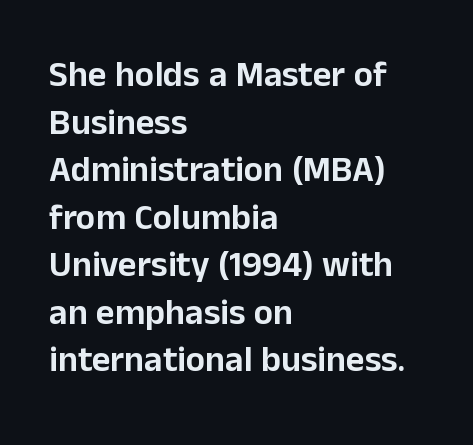
Q: Is the text italic (slanted)? A: No, it is upright.
Q: Is the typeface a serif or a sans-serif typeface? A: Sans-serif.
Q: Is the text underlined? A: No.
Q: How is the paragraph aligned? A: Left-aligned.
Q: Is the spacing between letters normal or unusually wide? A: Normal.
Q: Is the spacing between lines tight, normal or loose? A: Normal.
Q: Width (condensed, normal, or wide)? A: Normal.
Q: Stroke contrast? A: Low.
Q: x-height? A: Medium.
Q: Monospaced? A: No.
